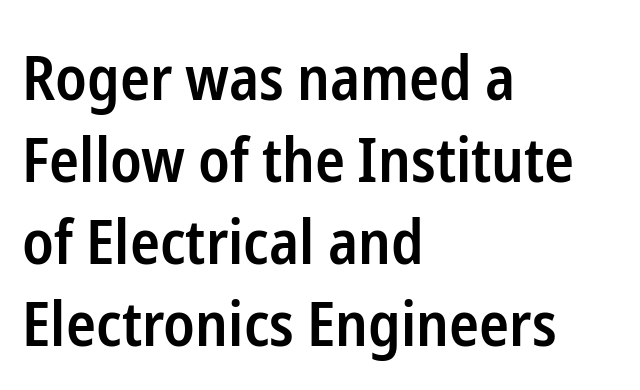
Do the characters align in a grid? No, the font is proportional. Tracking here is standard; glyphs follow each other at the usual distance. Each glyph is drawn with semibold strokes, heavier than normal yet not fully bold. Are there feet on the stems? There aren't — it's a sans. Every character sits straight up, as roman type does.
